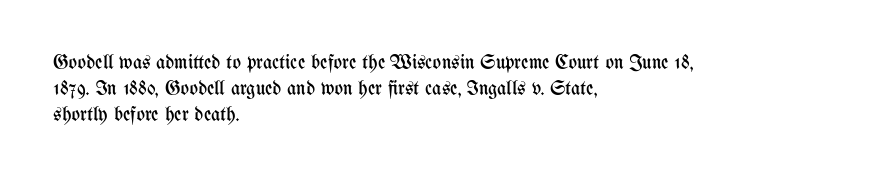
Where is the straight margin? On the left. This sample keeps an unexceptional amount of space between lines. The typesetting does not lean heavy: it is not bold. The gaps between neighbouring characters are ordinary and unremarkable. A clean baseline with only descenders dipping below it.
